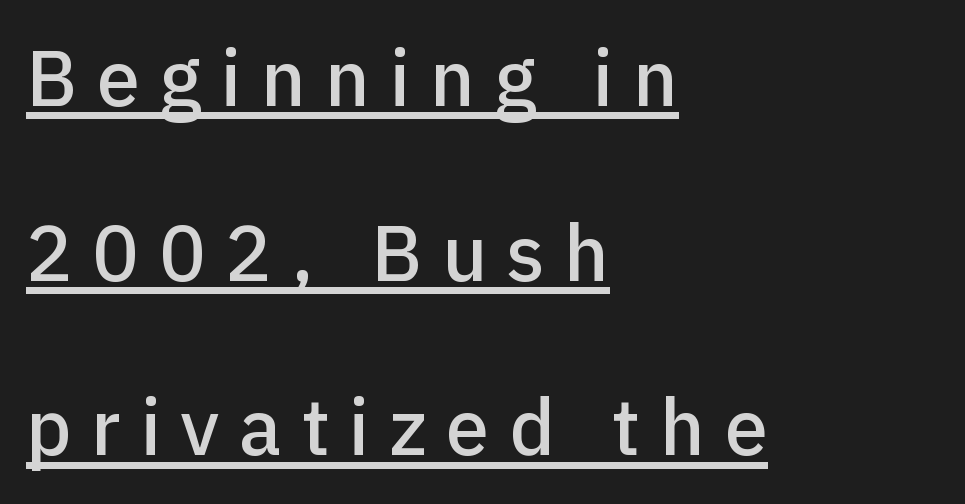
{"serif": "no", "italic": "no", "width": "normal", "stroke_contrast": "low", "x_height": "medium", "monospaced": "no", "underline": "yes", "align": "left", "line_spacing": "loose", "line_spacing_ratio": 2.24, "letter_spacing": "wide", "letter_spacing_em": 0.25, "glyph_px": 78}
